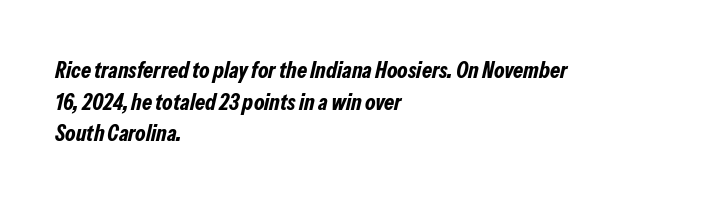
The image shows 23 px bold type, italic (leaning right); set left-aligned, normal line spacing (1.38x), normal letter spacing, not underlined.
